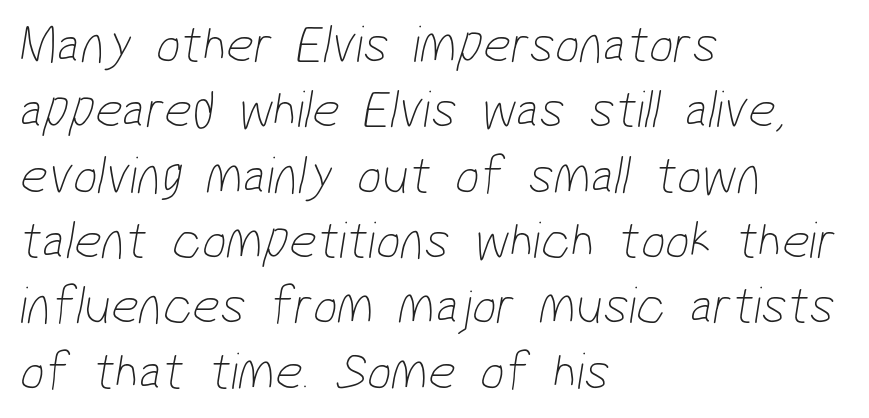
The image shows 54 px thin, condensed sans-serif type; set left-aligned, line spacing 1.21x, normal letter spacing, not underlined; low stroke contrast and a medium x-height.
